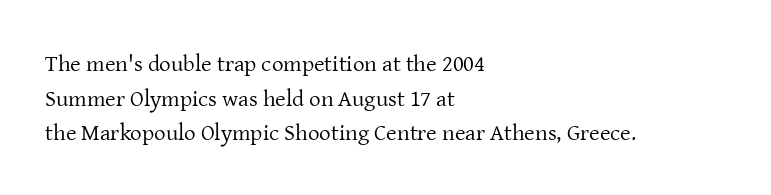
Vertical strokes here are truly vertical. Is the block centered? No — it sits flush against the left margin. Standard letterfit; no display-style spreading of the glyphs. This is not heavy type; no bold has been used.
